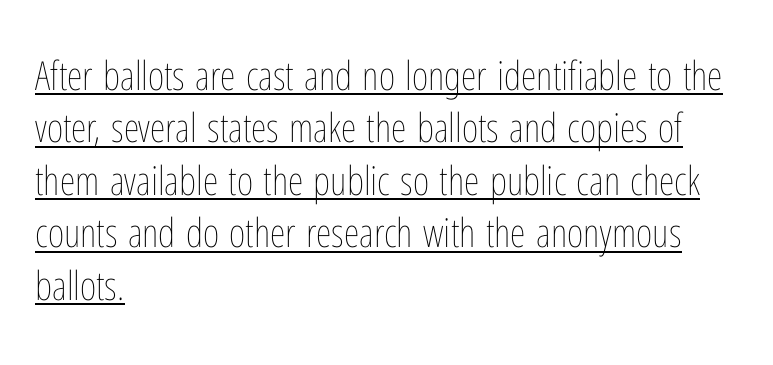
Q: Is the text bold? A: No.
Q: Is the text italic (slanted)? A: No, it is upright.
Q: Is the text underlined? A: Yes.
Q: How is the paragraph aligned? A: Left-aligned.
Q: Is the spacing between letters normal or unusually wide? A: Normal.
Q: Is the spacing between lines tight, normal or loose? A: Normal.
Q: Width (condensed, normal, or wide)? A: Condensed.
Q: Stroke contrast? A: Low.
Q: x-height? A: Medium.
Q: Monospaced? A: No.
